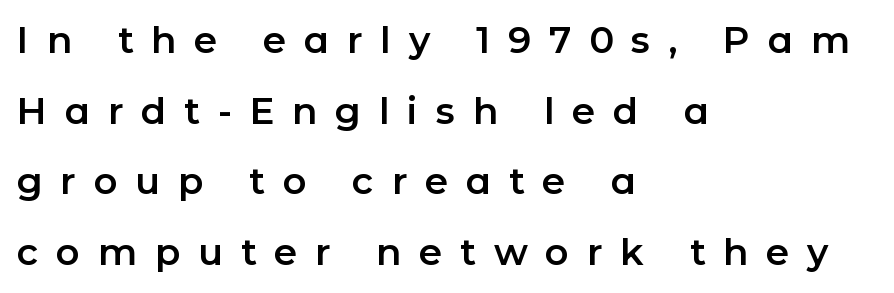
{"serif": "no", "italic": "no", "width": "normal", "stroke_contrast": "low", "x_height": "medium", "monospaced": "no", "underline": "no", "align": "left", "line_spacing": "loose", "line_spacing_ratio": 1.91, "letter_spacing": "wide", "letter_spacing_em": 0.48, "glyph_px": 37}
